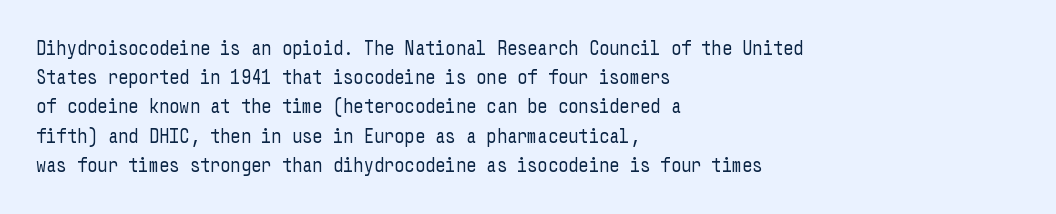
The image shows 20 px text type, upright; set left-aligned, normal line spacing (1.46x), normal letter spacing, not underlined.
